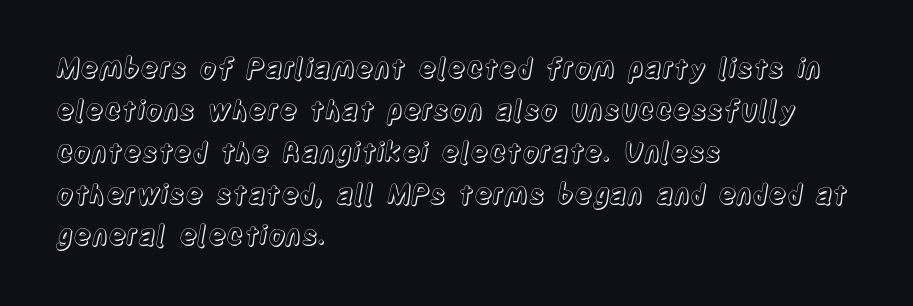
Decoration check: the copy has no underline. Is the letter spacing exaggerated? No — it looks like the ordinary default. A classic flush-left, rag-right setting is used for this passage. Baseline-to-baseline distance is the conventional proportion of letter height.
